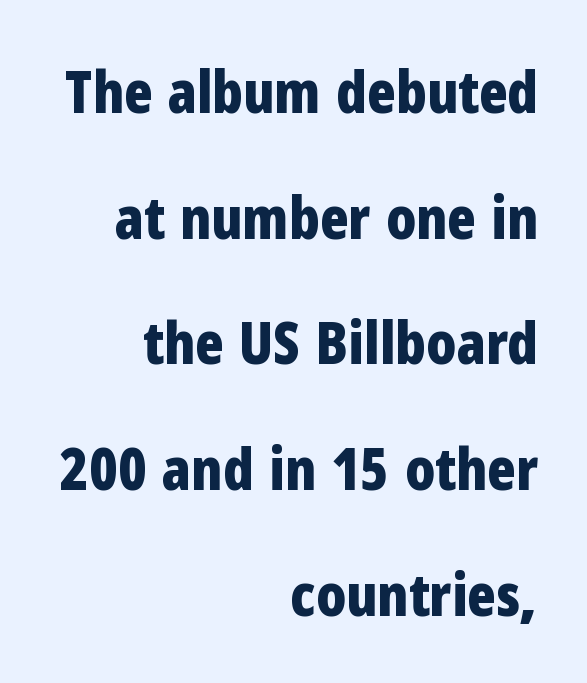
{"serif": "no", "italic": "no", "bold": "yes", "weight": "bold", "width": "condensed", "stroke_contrast": "low", "x_height": "medium", "monospaced": "no", "underline": "no", "align": "right", "line_spacing": "loose", "line_spacing_ratio": 2.13, "letter_spacing": "normal", "letter_spacing_em": 0.0, "glyph_px": 59}
